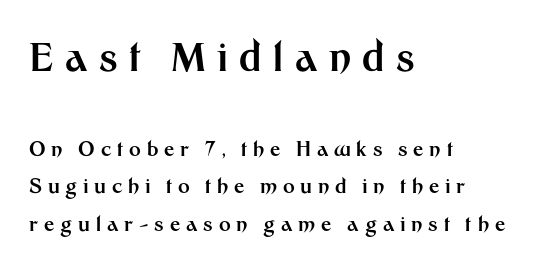
Q: Is the text bold? A: Yes.
Q: Is the text italic (slanted)? A: No, it is upright.
Q: Is the typeface a serif or a sans-serif typeface? A: Sans-serif.
Q: Is the text underlined? A: No.
Q: How is the paragraph aligned? A: Left-aligned.
Q: Is the spacing between letters normal or unusually wide? A: Unusually wide.
Q: Which block of text is set in a larger size, the first (top) or the second (bottom)? A: The first (top) one.
Q: Width (condensed, normal, or wide)? A: Normal.
Q: Stroke contrast? A: Medium.
Q: x-height? A: Medium.
Q: Monospaced? A: No.
